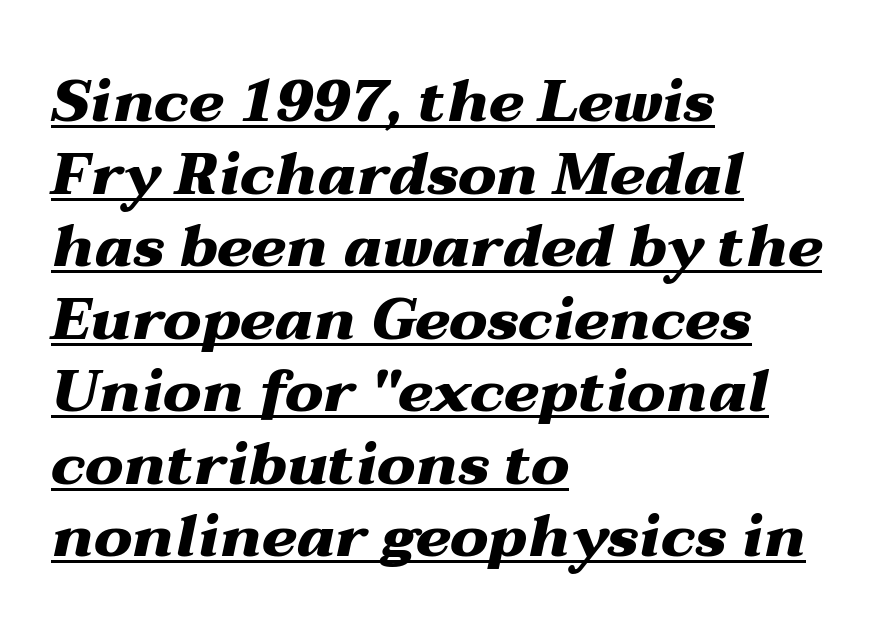
The image shows 59 px heavy, wide type, italic (leaning right); set left-aligned, line spacing 1.23x, normal letter spacing, underlined; medium stroke contrast and a medium x-height.
